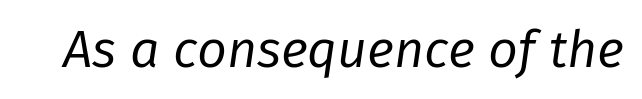
The image shows 52 px regular-weight type, italic (leaning right); set normal letter spacing, not underlined; low stroke contrast and a medium x-height.
